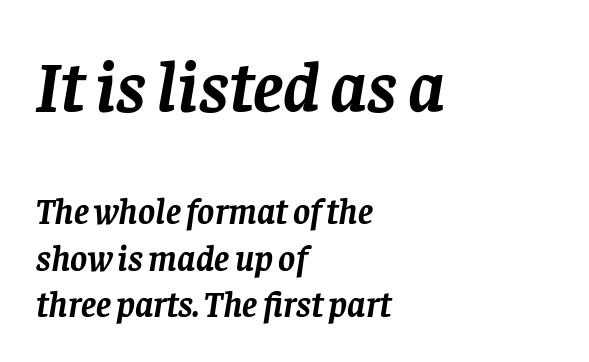
{"serif": "yes", "italic": "yes", "lean": "right", "slant_degrees": 8, "bold": "yes", "weight": "semibold", "width": "normal", "stroke_contrast": "low", "x_height": "large", "monospaced": "no", "underline": "no", "align": "left", "line_spacing": "normal", "line_spacing_ratio": 1.29, "letter_spacing": "normal", "letter_spacing_em": 0.0, "larger_block": "first", "size_ratio": 2.0, "glyph_px": 72}
